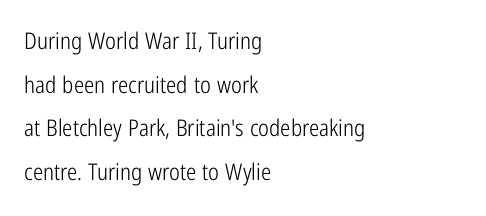
The baseline area is clear. The lines are quadded left. Every character sits straight up, as roman type does. Look at the tracking — it's just the regular setting, nothing added.
